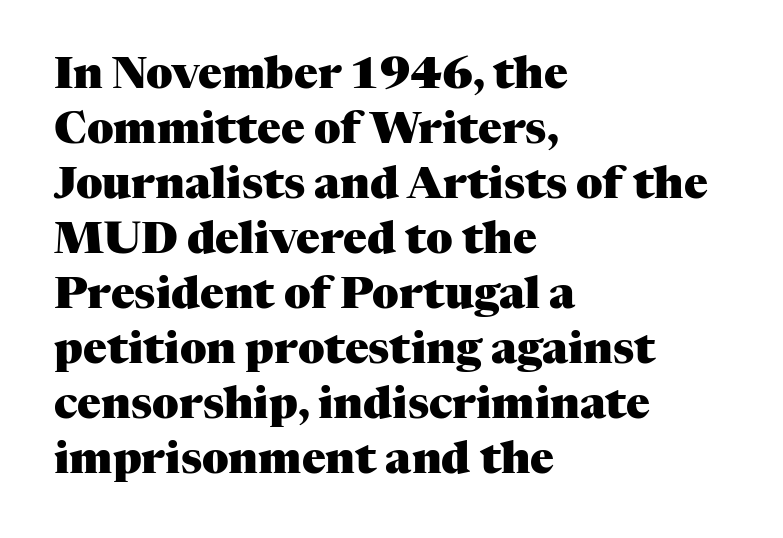
The space beneath each line is pristine and unruled. Layout note: lines flush left. Think of a printed novel: that variable character pitch is what you see here. Caption: bold face, heavy strokes.
